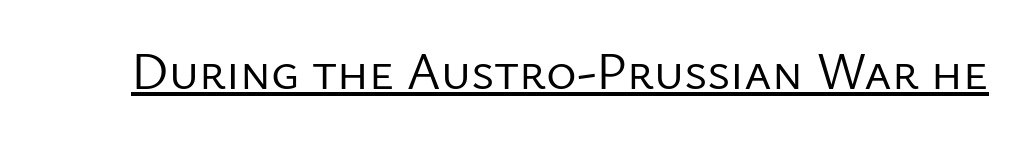
Q: Is the text bold? A: No.
Q: Is the text italic (slanted)? A: No, it is upright.
Q: Is the typeface a serif or a sans-serif typeface? A: Sans-serif.
Q: Is the text underlined? A: Yes.
Q: Is the spacing between letters normal or unusually wide? A: Normal.
Q: Width (condensed, normal, or wide)? A: Normal.
Q: Stroke contrast? A: Low.
Q: x-height? A: Medium.
Q: Monospaced? A: No.
